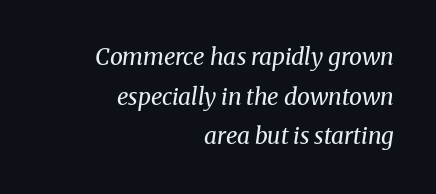
{"italic": "yes", "lean": "right", "slant_degrees": 8, "bold": "no", "underline": "no", "align": "right", "line_spacing_ratio": 1.72, "letter_spacing": "normal", "letter_spacing_em": 0.0, "glyph_px": 23}
